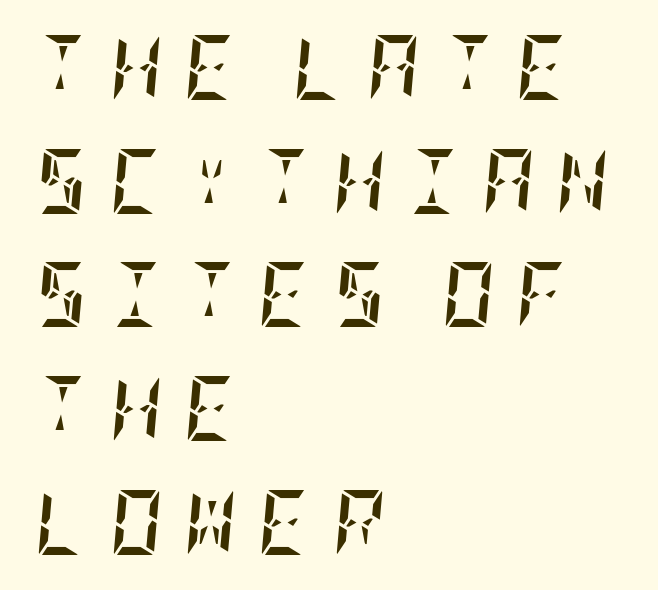
{"italic": "yes", "lean": "right", "slant_degrees": 5, "bold": "yes", "weight": "semibold", "width": "condensed", "stroke_contrast": "low", "x_height": "large", "underline": "no", "align": "left", "line_spacing_ratio": 1.75, "letter_spacing": "wide", "letter_spacing_em": 0.33, "glyph_px": 65}
